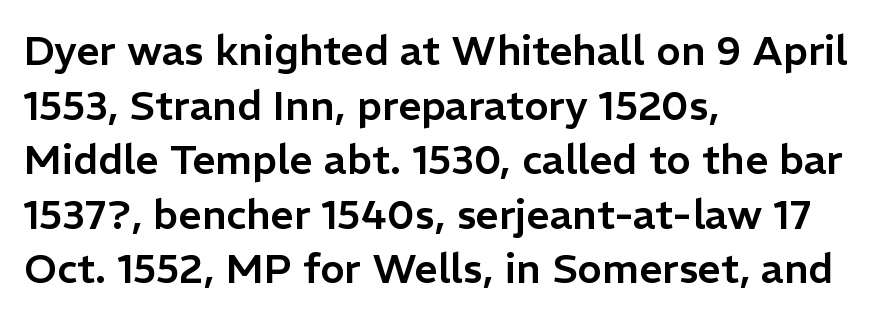
The image shows 41 px sans-serif type, upright; set left-aligned, normal line spacing (1.33x), normal letter spacing, not underlined; low stroke contrast and a medium x-height.
